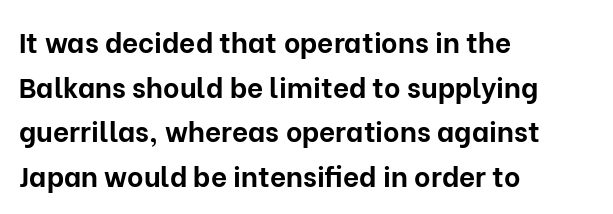
Here the glyphs are tracked normally, forming tight word shapes. On the weight axis this lands at bold, roughly 700. The type sits square on the baseline with zero lean. This rendering employs a face without finishing strokes, i.e., a sans-serif. Note the varied advance widths — an 'i' is clearly narrower than an 'm'. Baseline-to-baseline distance is the conventional proportion of letter height.
